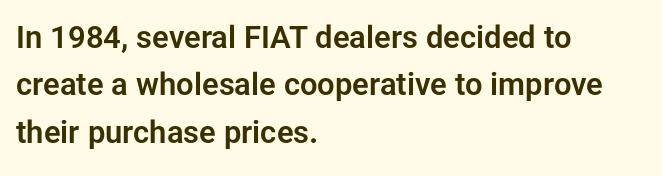
The image shows 31 px sans-serif type, upright; set left-aligned, normal line spacing (1.53x), normal letter spacing, not underlined; low stroke contrast and a medium x-height.
